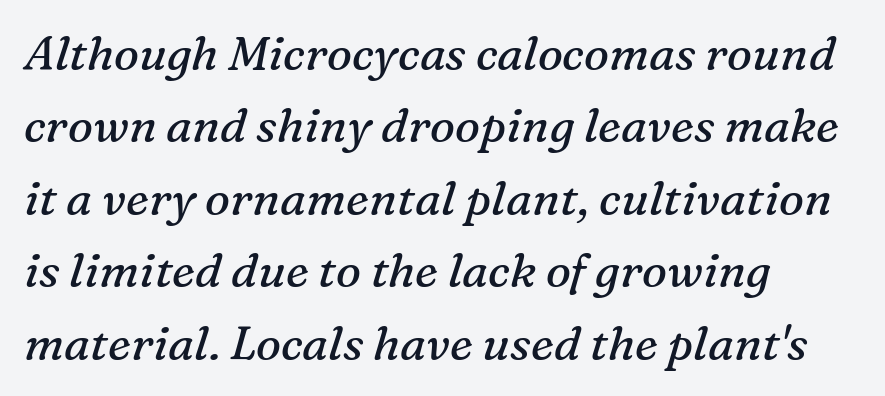
{"serif": "yes", "italic": "yes", "lean": "right", "slant_degrees": 16, "bold": "no", "weight": "regular", "width": "normal", "stroke_contrast": "medium", "x_height": "medium", "monospaced": "no", "underline": "no", "align": "left", "line_spacing": "normal", "line_spacing_ratio": 1.54, "letter_spacing": "normal", "letter_spacing_em": 0.0, "glyph_px": 47}
